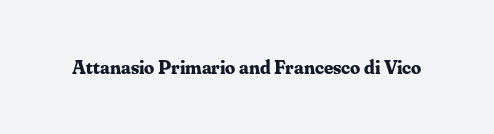
The image shows 20 px bold type, upright; set normal letter spacing, not underlined.
